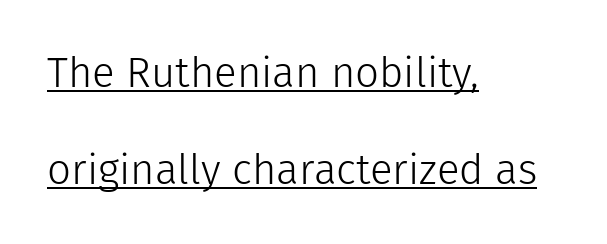
{"serif": "no", "italic": "no", "bold": "no", "weight": "light", "width": "normal", "stroke_contrast": "low", "x_height": "medium", "monospaced": "no", "underline": "yes", "align": "left", "line_spacing": "loose", "line_spacing_ratio": 2.31, "letter_spacing": "normal", "letter_spacing_em": 0.0, "glyph_px": 42}
